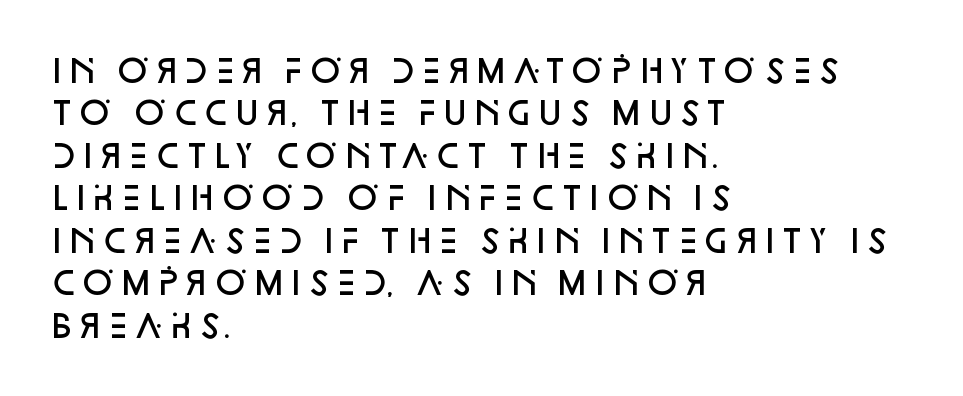
{"serif": "no", "italic": "no", "bold": "semi", "weight": "semibold", "width": "normal", "stroke_contrast": "low", "x_height": "large", "monospaced": "no", "underline": "no", "align": "left", "line_spacing": "normal", "line_spacing_ratio": 1.37, "letter_spacing": "normal", "letter_spacing_em": 0.0, "glyph_px": 31}
